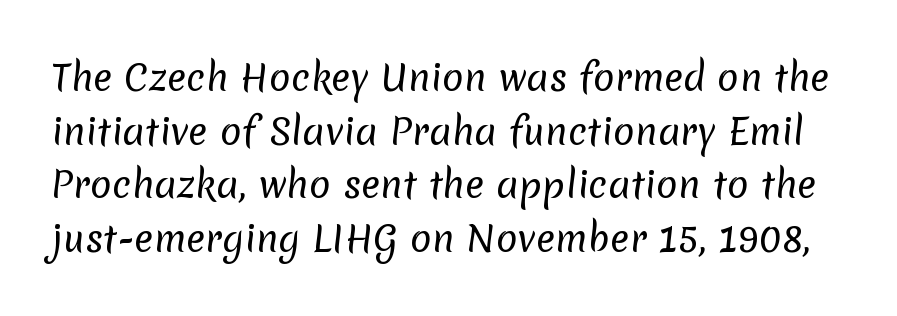
Q: Is the text bold? A: No.
Q: Is the typeface a serif or a sans-serif typeface? A: Sans-serif.
Q: Is the text underlined? A: No.
Q: Is the spacing between letters normal or unusually wide? A: Normal.
Q: Is the spacing between lines tight, normal or loose? A: Normal.
Q: Width (condensed, normal, or wide)? A: Normal.
Q: Stroke contrast? A: Low.
Q: x-height? A: Medium.
Q: Monospaced? A: No.
